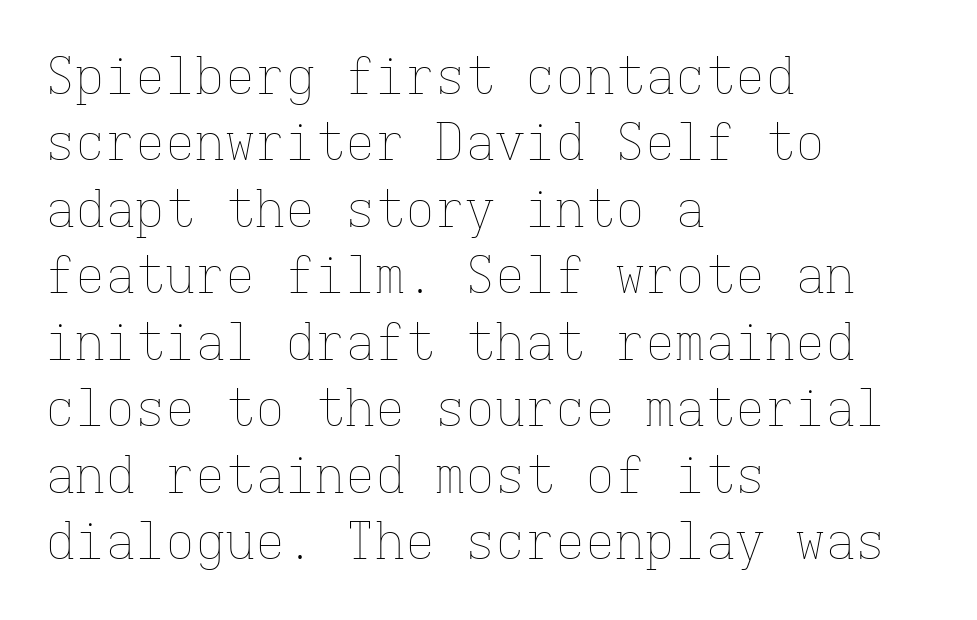
Horizontal bands of white between lines are of average thickness. No italicization has been applied; the sample stays upright. You could count columns in this text — the font is strictly monospaced. Caption: multi-line text, flush left, ragged right.
